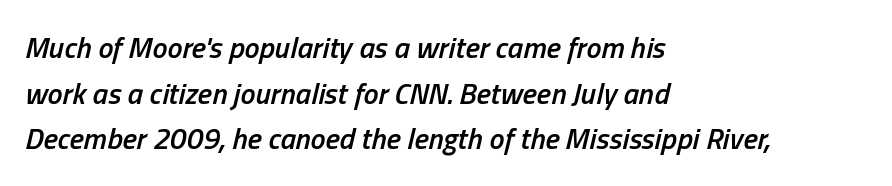
Slanted lettering throughout. These lines keep a tight, regular rhythm from letter to letter. As a designer I'd log this as weight 600, semibold. A typesetter would call this proportional, since set widths differ per character. How would I describe the line gaps? Plain and ordinary.
